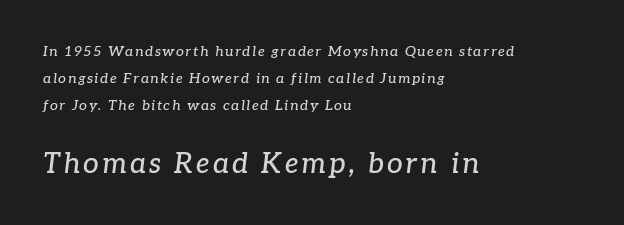
{"serif": "yes", "italic": "yes", "lean": "right", "slant_degrees": 7, "width": "normal", "stroke_contrast": "low", "x_height": "medium", "monospaced": "no", "underline": "no", "align": "left", "line_spacing": "loose", "line_spacing_ratio": 1.94, "larger_block": "second", "size_ratio": 2.0, "glyph_px": 28}
